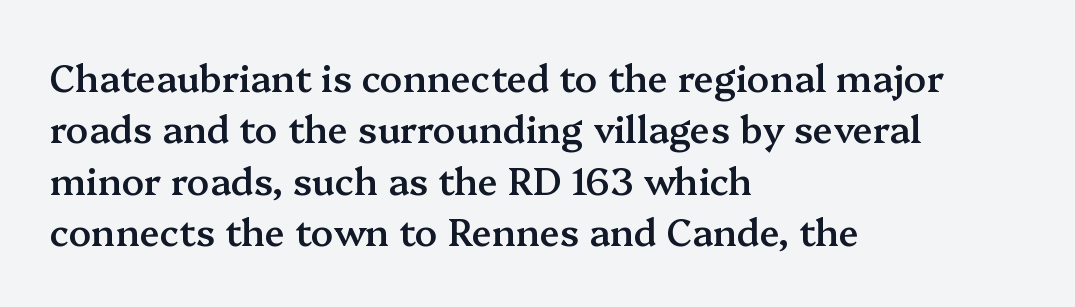
The image shows 37 px semibold serif type, upright; set left-aligned, normal line spacing (1.39x), normal letter spacing, not underlined; medium stroke contrast and a medium x-height.
